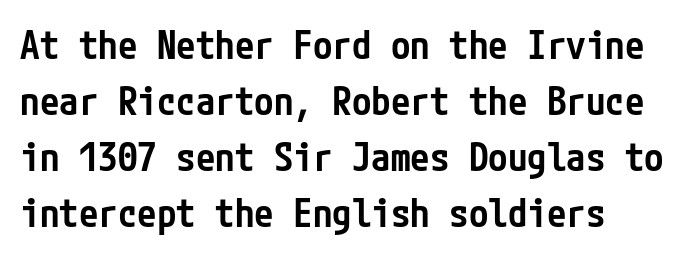
Q: Is the text bold? A: Semi-bold.
Q: Is the text italic (slanted)? A: No, it is upright.
Q: Is the typeface a serif or a sans-serif typeface? A: Sans-serif.
Q: Is the text underlined? A: No.
Q: How is the paragraph aligned? A: Left-aligned.
Q: Is the spacing between letters normal or unusually wide? A: Normal.
Q: Is the spacing between lines tight, normal or loose? A: Normal.
Q: Width (condensed, normal, or wide)? A: Condensed.
Q: Stroke contrast? A: Low.
Q: x-height? A: Medium.
